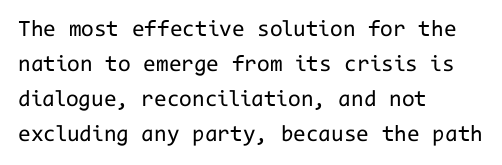
Weight: not bold — regular or lighter. The typesetter chose a ragged-right arrangement here. Each new line begins a customary step beneath the previous one. You could call the tracking neutral — neither tight nor loose. Only glyphs here, with clear space below each row. You can tell it's not italic because the verticals are truly vertical.
